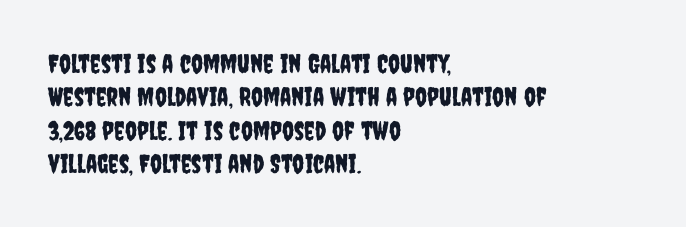
Q: Is the text italic (slanted)? A: No, it is upright.
Q: Is the text underlined? A: No.
Q: How is the paragraph aligned? A: Left-aligned.
Q: Is the spacing between letters normal or unusually wide? A: Normal.
Q: Is the spacing between lines tight, normal or loose? A: Normal.
